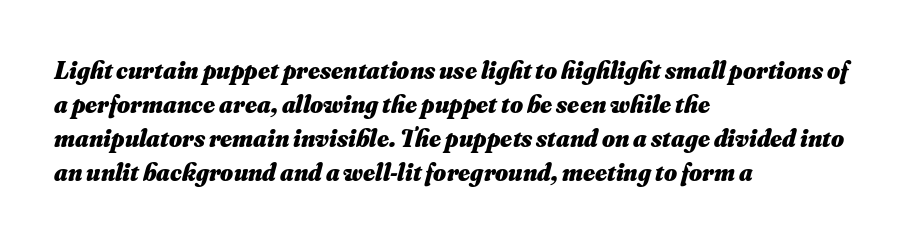
{"italic": "yes", "lean": "right", "slant_degrees": 16, "bold": "yes", "underline": "no", "align": "left", "line_spacing": "normal", "line_spacing_ratio": 1.36, "letter_spacing": "normal", "letter_spacing_em": 0.0, "glyph_px": 25}
